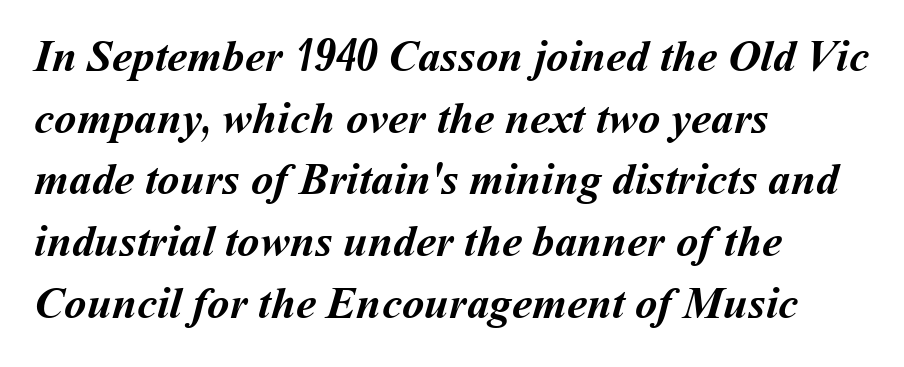
Q: Is the text bold? A: Yes.
Q: Is the text underlined? A: No.
Q: How is the paragraph aligned? A: Left-aligned.
Q: Is the spacing between letters normal or unusually wide? A: Normal.
Q: Is the spacing between lines tight, normal or loose? A: Normal.
Q: Width (condensed, normal, or wide)? A: Normal.
Q: Stroke contrast? A: Medium.
Q: x-height? A: Medium.
Q: Monospaced? A: No.
